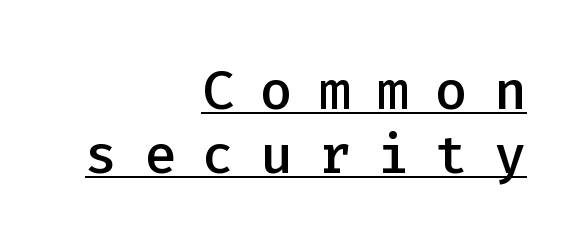
The image shows 54 px semibold sans-serif type, upright, monospaced; set right-aligned, line spacing 1.19x, unusually wide letter spacing (+0.48 em), underlined; low stroke contrast and a medium x-height.
